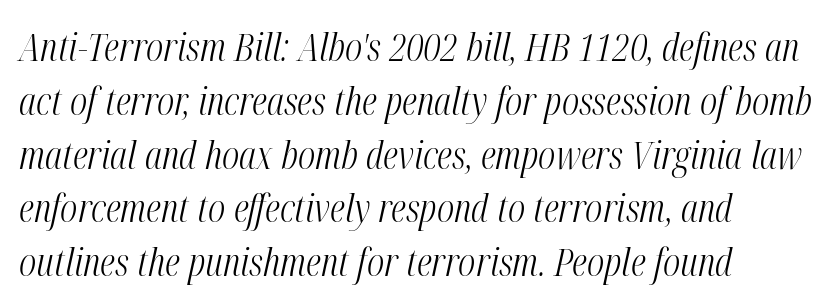
These lines keep a tight, regular rhythm from letter to letter. The characters are drawn with everyday or finer stroke widths. Notice how descenders clear the ascenders below comfortably — that's standard leading. The string is rendered with underlining switched off. Looks like regular typesetting: each glyph gets only the width it needs.
